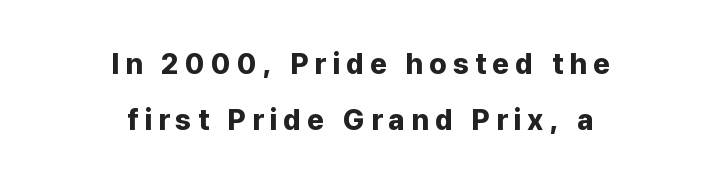
When letters stand straight like this, we call the style roman or upright. Baseline-to-baseline distance is far greater than the letter height. The designer went with a sans here, leaving each stem footless. Where is the straight margin? There isn't one; the lines are centered. Strokes here are thick enough to call this a true bold.
